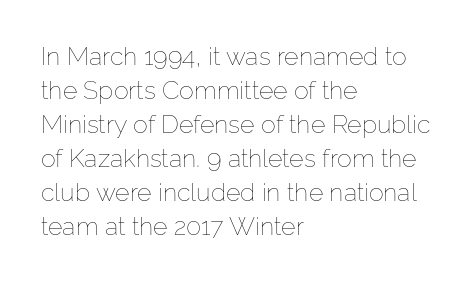
Q: Is the text bold? A: No.
Q: Is the text italic (slanted)? A: No, it is upright.
Q: Is the text underlined? A: No.
Q: How is the paragraph aligned? A: Left-aligned.
Q: Is the spacing between letters normal or unusually wide? A: Normal.
Q: Is the spacing between lines tight, normal or loose? A: Normal.
